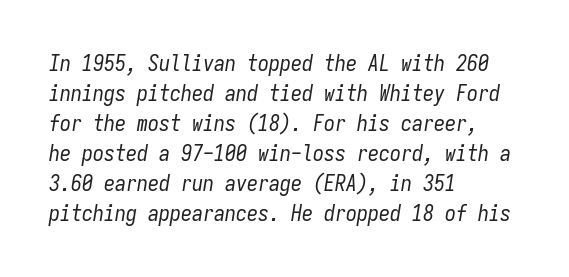
The image shows 22 px text type, italic (leaning right); set left-aligned, normal line spacing (1.36x), normal letter spacing, not underlined.
